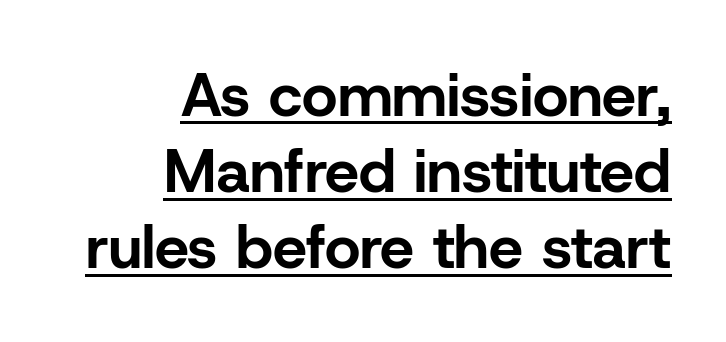
The image shows 61 px bold sans-serif type, upright; set right-aligned, normal line spacing (1.25x), normal letter spacing, underlined; low stroke contrast and a medium x-height.
